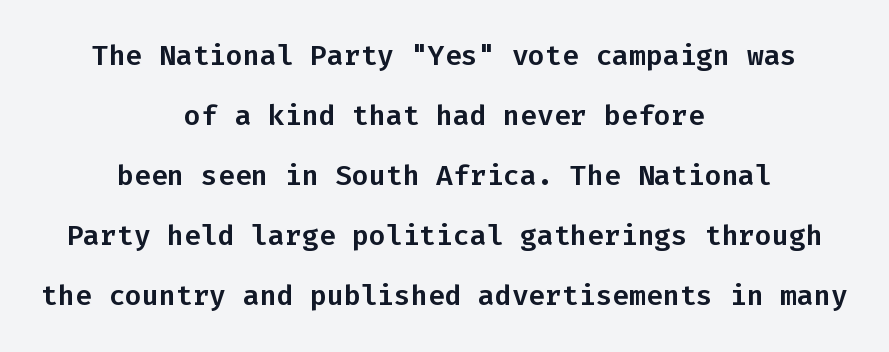
Reading down the block, each line starts at a different indent, mirrored at its end. Here the glyphs are tracked normally, forming tight word shapes. The letters carry no serifs — their stems end cleanly without finishing strokes. Beneath every word, the page is bare. The letters march in equal steps, a hallmark of fixed-pitch type. The lettering stays uniformly vertical, giving the passage a roman look.
